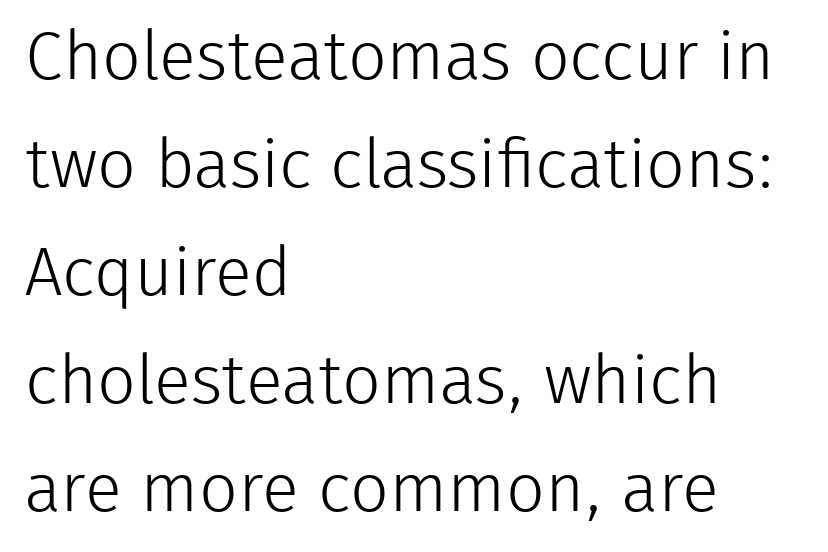
Q: Is the text bold? A: No.
Q: Is the text italic (slanted)? A: No, it is upright.
Q: Is the typeface a serif or a sans-serif typeface? A: Sans-serif.
Q: Is the text underlined? A: No.
Q: How is the paragraph aligned? A: Left-aligned.
Q: Is the spacing between letters normal or unusually wide? A: Normal.
Q: Is the spacing between lines tight, normal or loose? A: Normal.
Q: Width (condensed, normal, or wide)? A: Normal.
Q: Stroke contrast? A: Low.
Q: x-height? A: Medium.
Q: Monospaced? A: No.
